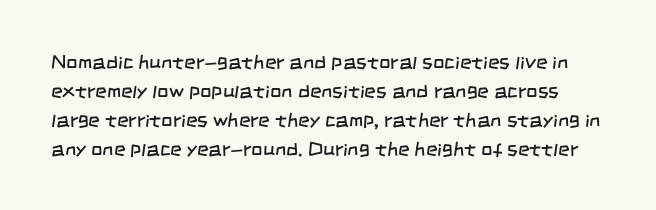
Q: Is the text bold? A: No.
Q: Is the text underlined? A: No.
Q: Is the spacing between letters normal or unusually wide? A: Normal.
Q: Is the spacing between lines tight, normal or loose? A: Normal.
